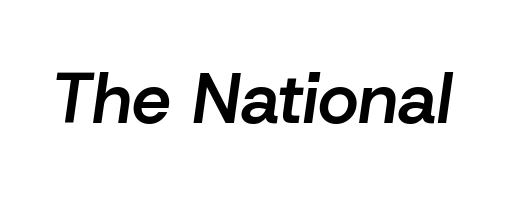
The image shows 70 px semibold type, italic (leaning right); set normal letter spacing, not underlined; low stroke contrast and a medium x-height.
